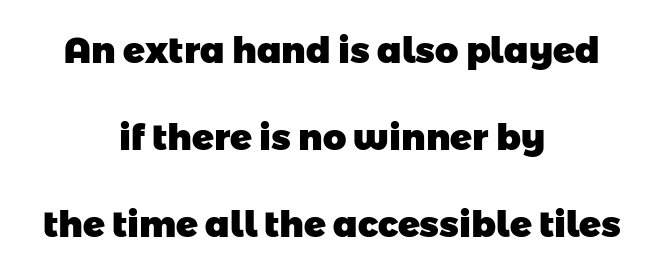
The rendering uses natural spacing where letterforms have individual widths. Plain, unruled lines of type. Is there much room between lines? Yes — plenty of vertical air separates them. The passage shown has conventional tracking throughout.
